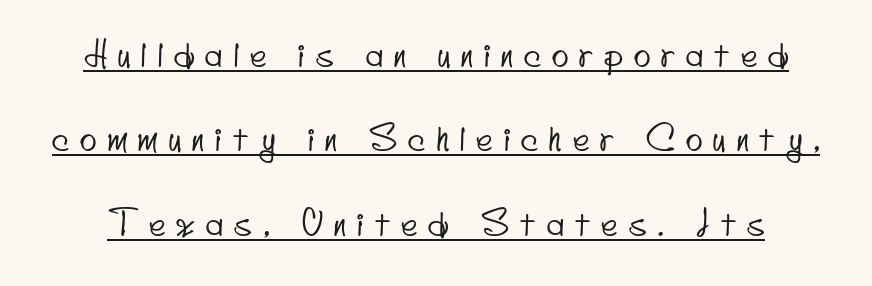
Q: Is the typeface a serif or a sans-serif typeface? A: Sans-serif.
Q: Is the text underlined? A: Yes.
Q: Is the spacing between letters normal or unusually wide? A: Unusually wide.
Q: Is the spacing between lines tight, normal or loose? A: Loose.
Q: Width (condensed, normal, or wide)? A: Condensed.
Q: Stroke contrast? A: Low.
Q: x-height? A: Small.
Q: Monospaced? A: No.
